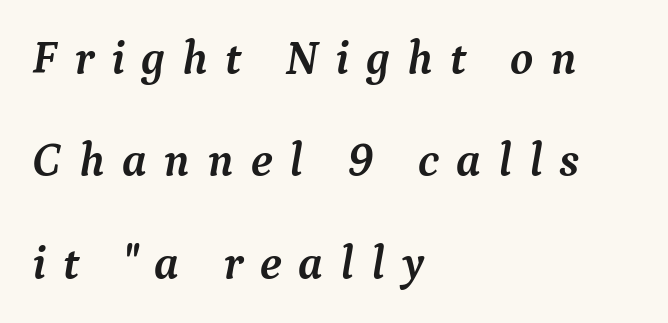
The passage shown is typed in a proportional face where columns would drift. There is plenty of visible air inserted between adjacent glyphs. The space between consecutive lines is lavish. Strokes here are thick enough to call this a true bold. Letters rest on an invisible, unmarked baseline. In terms of letterform style, serifs are clearly present.
